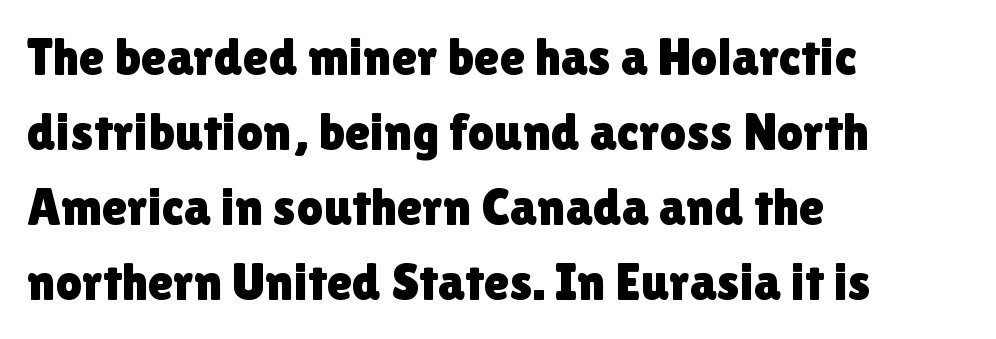
Q: Is the text italic (slanted)? A: No, it is upright.
Q: Is the typeface a serif or a sans-serif typeface? A: Sans-serif.
Q: Is the text underlined? A: No.
Q: How is the paragraph aligned? A: Left-aligned.
Q: Is the spacing between letters normal or unusually wide? A: Normal.
Q: Is the spacing between lines tight, normal or loose? A: Normal.
Q: Width (condensed, normal, or wide)? A: Normal.
Q: Stroke contrast? A: Low.
Q: x-height? A: Medium.
Q: Monospaced? A: No.
